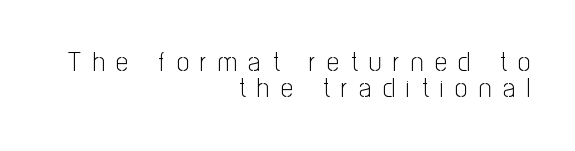
Ascenders rise straight up at ninety degrees. Line spacing here is tight. Stems and bowls with no extra thickness — not bold. A clean baseline with only descenders dipping below it. The letterforms stand isolated, each surrounded by extra space. All the whitespace from short lines collects on the left.
